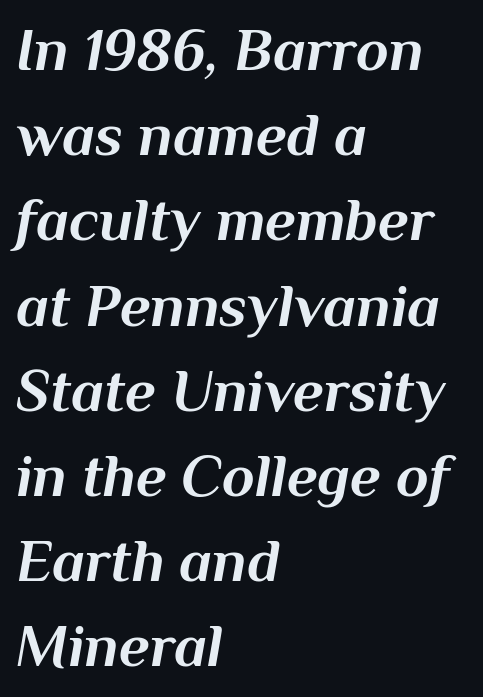
You can tell it's italic because the verticals aren't actually vertical. Looks like regular typesetting: each glyph gets only the width it needs. Bold? Absolutely — the strokes are thick and heavy. The gaps between neighbouring characters are ordinary and unremarkable. Is the block centered? No — it sits flush against the left margin. Evenly set lines give the paragraph a standard silhouette.
